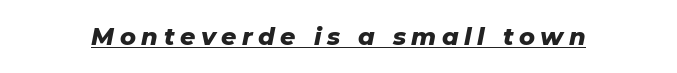
The image shows 24 px bold type, italic (leaning right); set unusually wide letter spacing (+0.23 em), underlined.
